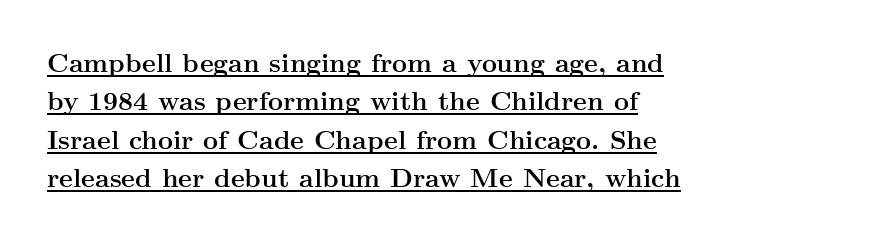
The image shows 26 px bold type, upright; set left-aligned, normal line spacing (1.48x), normal letter spacing, underlined.
